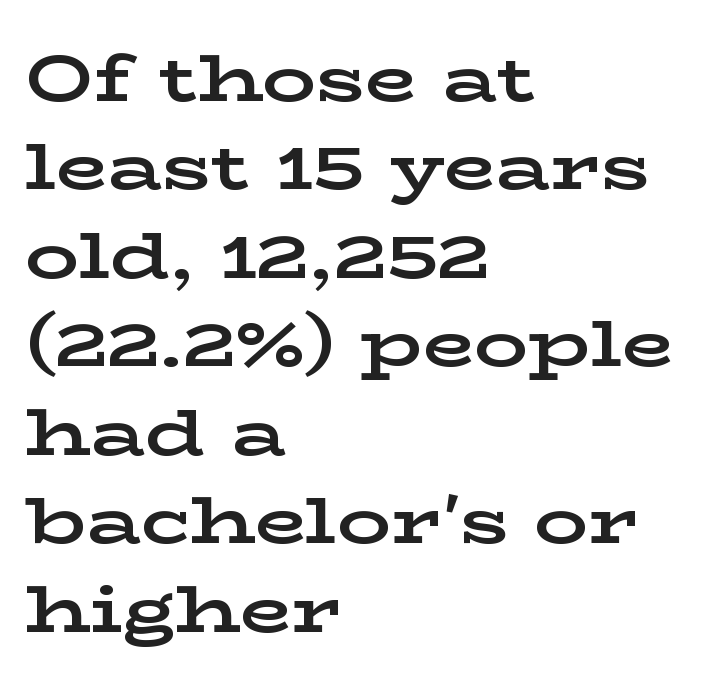
{"serif": "yes", "italic": "no", "bold": "yes", "weight": "bold", "width": "wide", "stroke_contrast": "low", "x_height": "medium", "monospaced": "no", "underline": "no", "align": "left", "line_spacing": "normal", "line_spacing_ratio": 1.32, "letter_spacing": "normal", "letter_spacing_em": 0.0, "glyph_px": 67}
